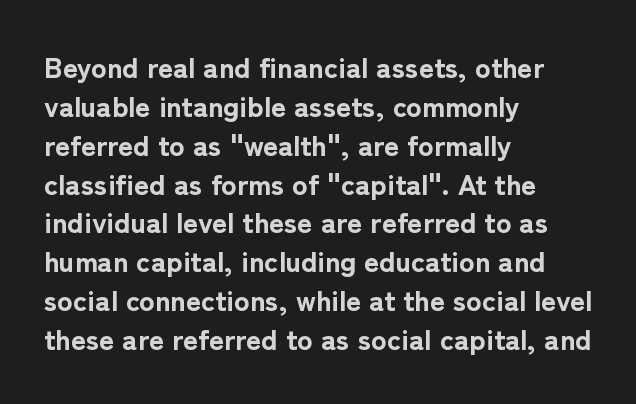
Q: Is the text bold? A: Yes.
Q: Is the text italic (slanted)? A: No, it is upright.
Q: Is the typeface a serif or a sans-serif typeface? A: Sans-serif.
Q: Is the text underlined? A: No.
Q: How is the paragraph aligned? A: Left-aligned.
Q: Is the spacing between letters normal or unusually wide? A: Normal.
Q: Is the spacing between lines tight, normal or loose? A: Normal.
Q: Width (condensed, normal, or wide)? A: Normal.
Q: Stroke contrast? A: Low.
Q: x-height? A: Medium.
Q: Monospaced? A: No.
